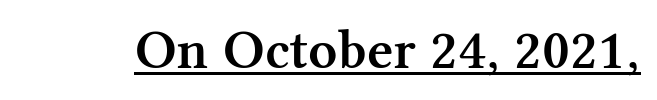
Ascenders rise straight up at ninety degrees. Compared with typical body copy, the letter spacing here is the same. Small tapered or slab feet sit at the stroke ends, so this counts as serif. The letters are semibold — heavier than regular but short of a full bold. A baseline rule has been typeset under these characters.
